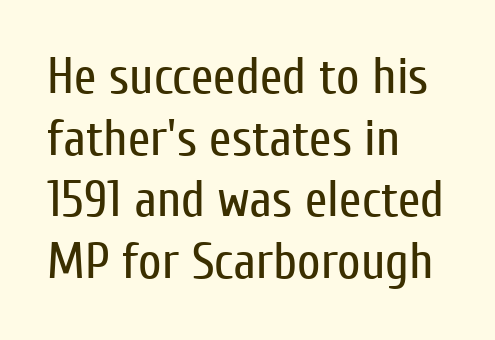
The image shows 51 px regular-weight, condensed sans-serif type, upright; set left-aligned, line spacing 1.21x, normal letter spacing, not underlined; low stroke contrast and a medium x-height.
